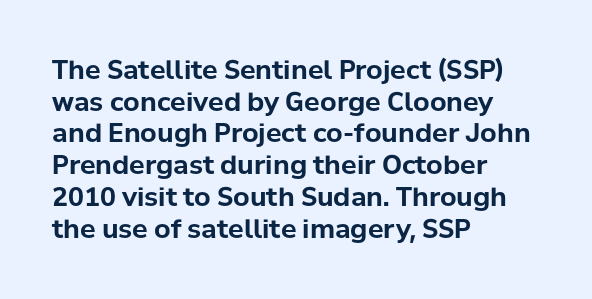
I'd describe the lettering as bold — thick and assertive. Words appear dense and cohesive because spacing is normal. Reading down the block, your eye returns to a fixed left position each line. The lettering holds an erect, upright posture throughout. Descender tails drop into unmarked territory.
